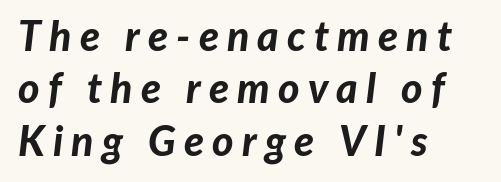
{"italic": "yes", "lean": "right", "slant_degrees": 7, "bold": "yes", "weight": "bold", "width": "normal", "stroke_contrast": "low", "x_height": "medium", "monospaced": "no", "underline": "no", "align": "left", "line_spacing": "normal", "line_spacing_ratio": 1.28, "letter_spacing": "wide", "letter_spacing_em": 0.2, "glyph_px": 41}
